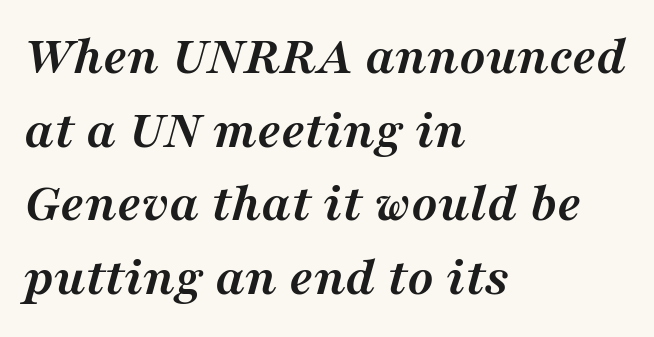
The typeface chosen for these lines features serifs. The passage shown is typed in a proportional face where columns would drift. Compared with typical body copy, the letter spacing here is the same. The passage is arranged the way most books set body copy — flush left. The gap between lines stays unmarked.
